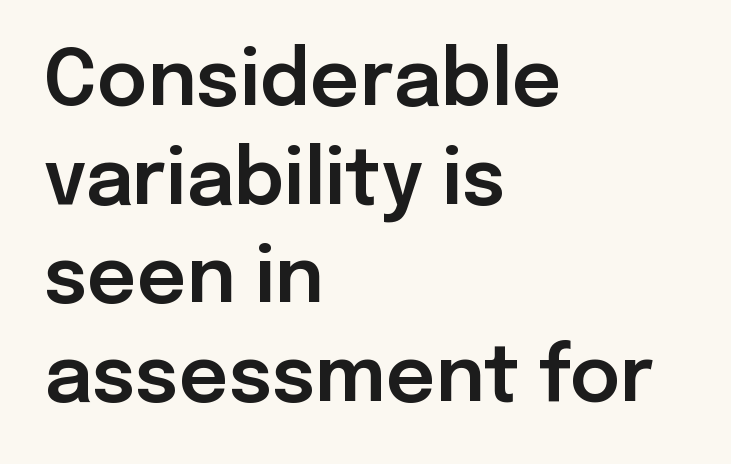
Q: Is the text italic (slanted)? A: No, it is upright.
Q: Is the typeface a serif or a sans-serif typeface? A: Sans-serif.
Q: Is the text underlined? A: No.
Q: How is the paragraph aligned? A: Left-aligned.
Q: Is the spacing between letters normal or unusually wide? A: Normal.
Q: Is the spacing between lines tight, normal or loose? A: Normal.
Q: Width (condensed, normal, or wide)? A: Normal.
Q: Stroke contrast? A: Low.
Q: x-height? A: Medium.
Q: Monospaced? A: No.
